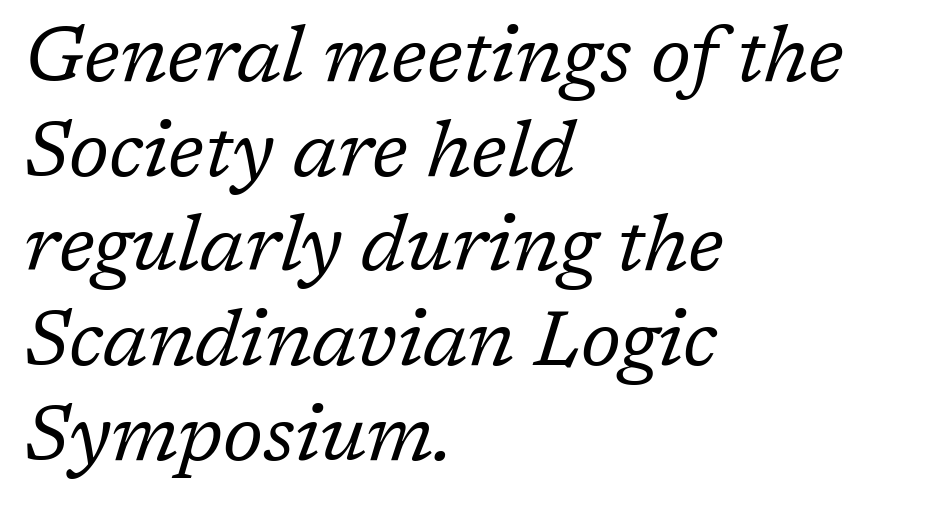
The image shows 77 px regular-weight serif type, italic (leaning right); set left-aligned, line spacing 1.23x, normal letter spacing, not underlined; low stroke contrast and a medium x-height.
